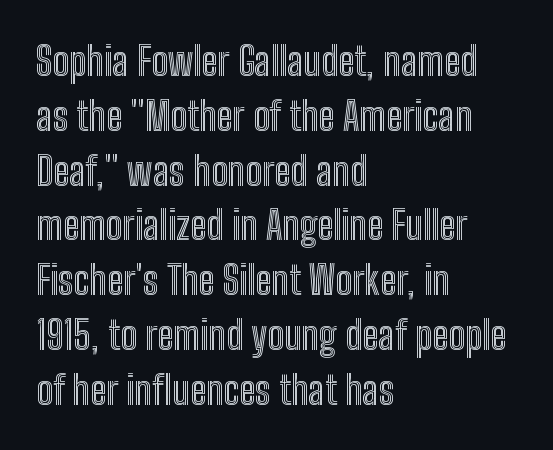
Q: Is the text italic (slanted)? A: No, it is upright.
Q: Is the text underlined? A: No.
Q: How is the paragraph aligned? A: Left-aligned.
Q: Is the spacing between letters normal or unusually wide? A: Normal.
Q: Is the spacing between lines tight, normal or loose? A: Normal.
Q: Width (condensed, normal, or wide)? A: Condensed.
Q: x-height? A: Medium.
Q: Monospaced? A: No.
